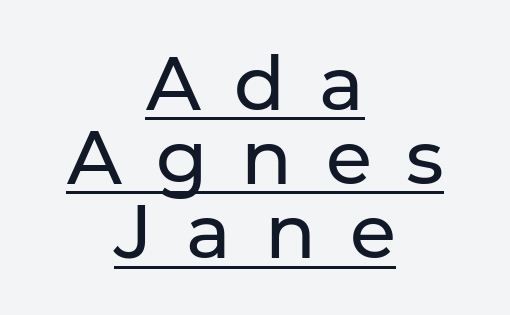
The image shows 75 px regular-weight sans-serif type, upright; set centered, tight line spacing (0.99x), unusually wide letter spacing (+0.45 em), underlined; low stroke contrast and a medium x-height.
